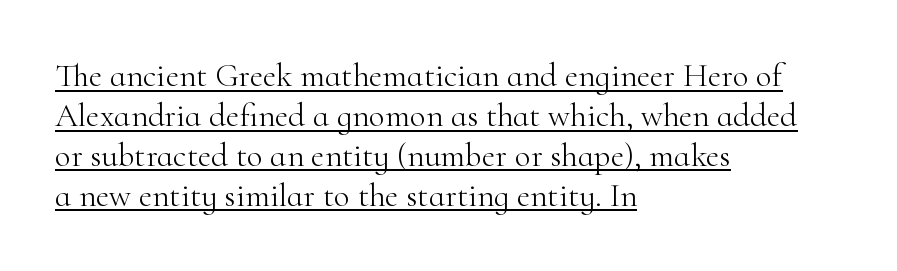
The image shows 33 px light serif type, upright; set left-aligned, line spacing 1.21x, normal letter spacing, underlined; high stroke contrast and a small x-height.
